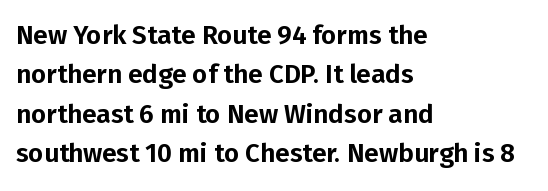
The image shows 26 px text type, upright; set left-aligned, normal line spacing (1.51x), normal letter spacing, not underlined.
